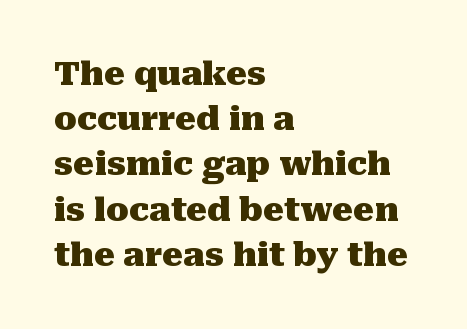
The image shows 33 px heavy serif type, upright; set left-aligned, normal line spacing (1.37x), normal letter spacing, not underlined; medium stroke contrast and a medium x-height.
